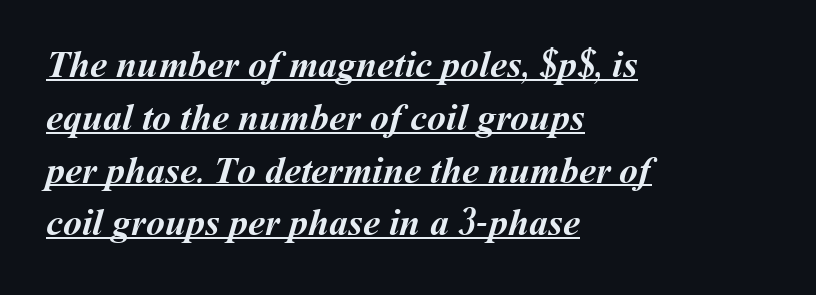
The image shows 38 px semibold type; set left-aligned, normal line spacing (1.39x), normal letter spacing, underlined; medium stroke contrast and a medium x-height.
